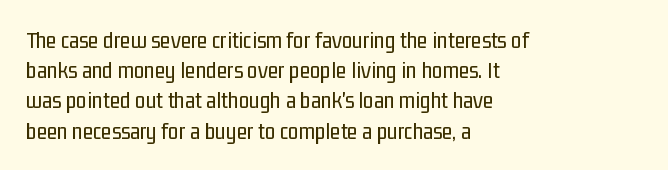
The weight would be labelled regular, book, light, or lighter still. Every stem runs plumb, perpendicular to the baseline. Descender tails drop into unmarked territory. One glance says typical: line gaps are just what's usual.
